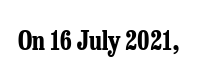
The image shows 25 px bold type, upright; set normal letter spacing, not underlined.
